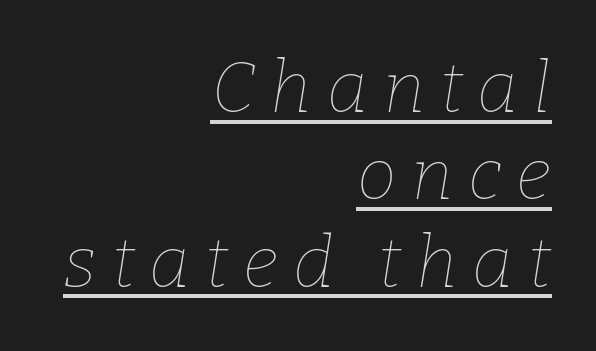
{"italic": "yes", "lean": "right", "slant_degrees": 9, "bold": "no", "weight": "thin", "width": "normal", "stroke_contrast": "low", "x_height": "medium", "monospaced": "no", "underline": "yes", "align": "right", "line_spacing_ratio": 1.23, "letter_spacing": "wide", "letter_spacing_em": 0.21, "glyph_px": 71}
